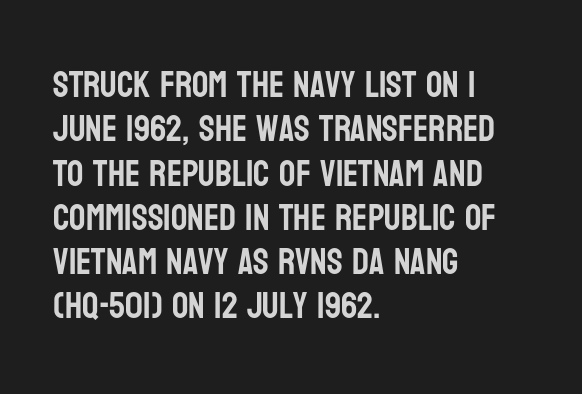
Q: Is the text italic (slanted)? A: No, it is upright.
Q: Is the typeface a serif or a sans-serif typeface? A: Sans-serif.
Q: Is the text underlined? A: No.
Q: How is the paragraph aligned? A: Left-aligned.
Q: Is the spacing between letters normal or unusually wide? A: Normal.
Q: Width (condensed, normal, or wide)? A: Condensed.
Q: Stroke contrast? A: Low.
Q: x-height? A: Large.
Q: Monospaced? A: No.
